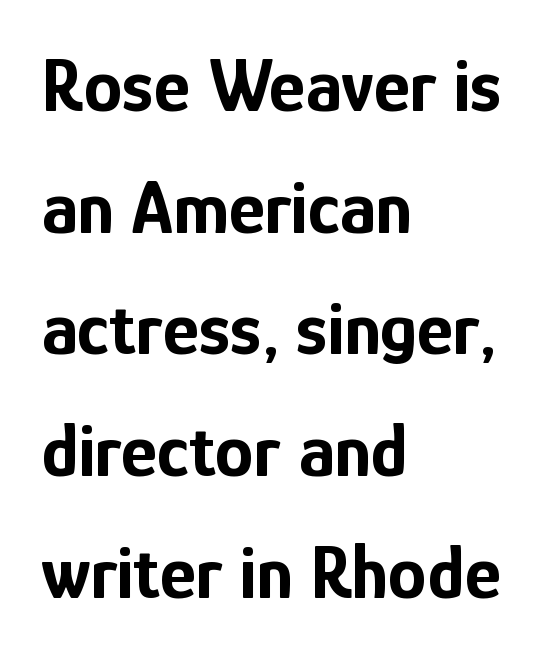
These lines are composed in type without serifs. The gaps between neighbouring characters are ordinary and unremarkable. Looks like regular typesetting: each glyph gets only the width it needs. The font's upright variant was chosen for this text.
